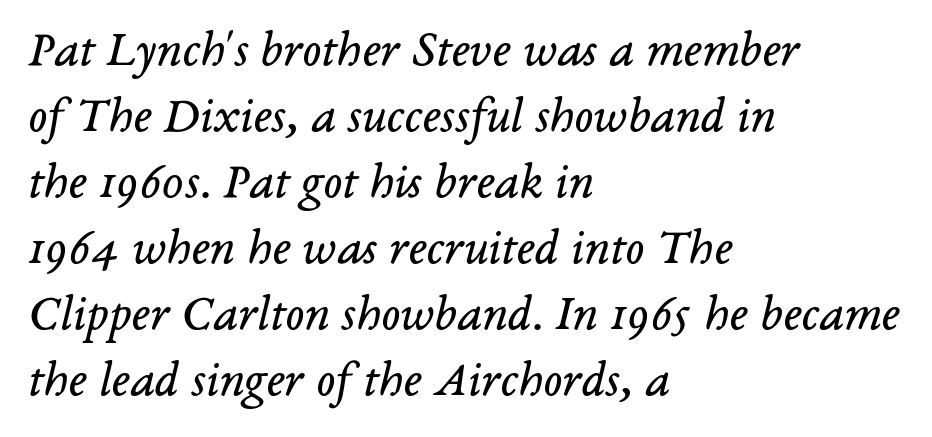
The image shows 50 px regular-weight serif type, italic (leaning right); set left-aligned, normal line spacing (1.32x), normal letter spacing, not underlined; low stroke contrast and a medium x-height.
